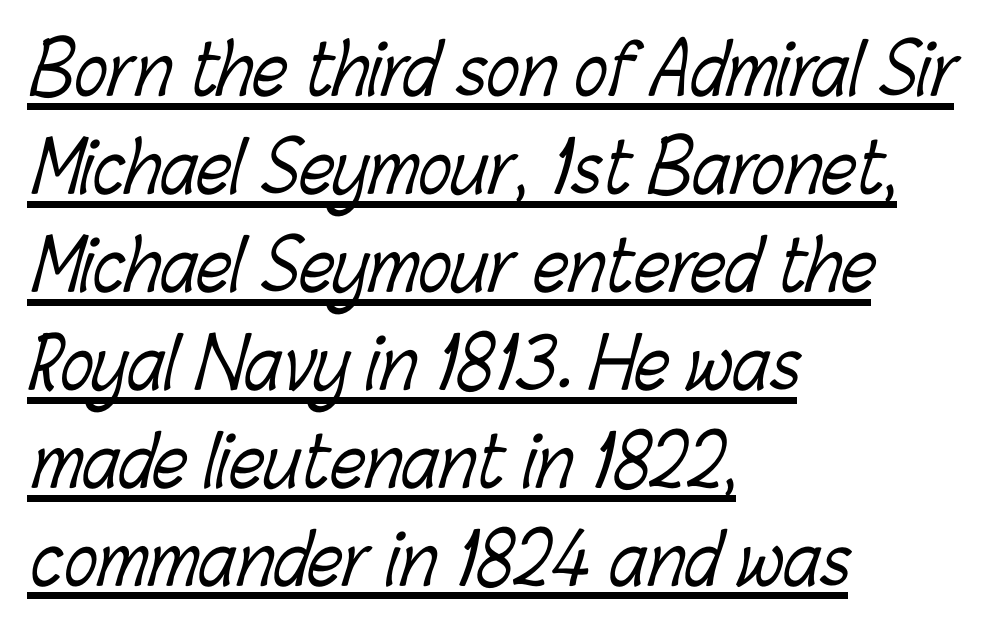
The image shows 69 px light, condensed type; set left-aligned, normal line spacing (1.42x), normal letter spacing, underlined; low stroke contrast and a medium x-height.
